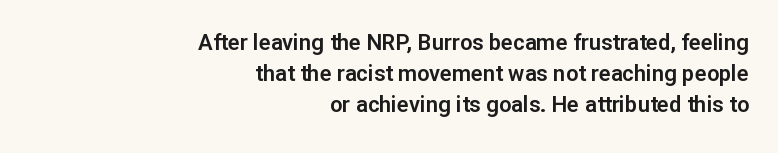
Q: Is the text italic (slanted)? A: No, it is upright.
Q: Is the text underlined? A: No.
Q: How is the paragraph aligned? A: Right-aligned.
Q: Is the spacing between letters normal or unusually wide? A: Normal.
Q: Is the spacing between lines tight, normal or loose? A: Normal.
